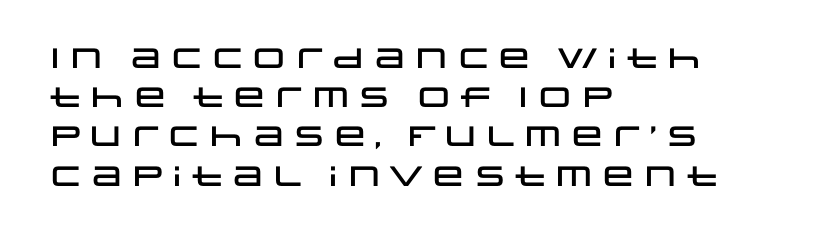
The image shows 28 px wide sans-serif type, upright; set left-aligned, normal line spacing (1.4x), normal letter spacing, not underlined; low stroke contrast and a large x-height.
